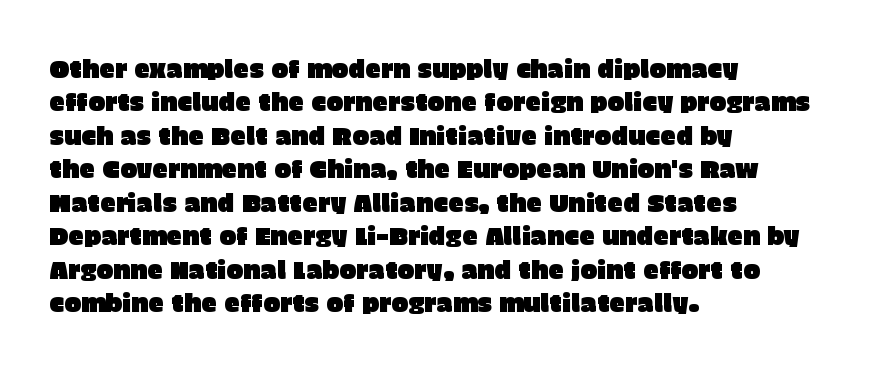
{"italic": "no", "underline": "no", "align": "left", "line_spacing": "normal", "line_spacing_ratio": 1.34, "letter_spacing": "normal", "letter_spacing_em": 0.0, "glyph_px": 25}
